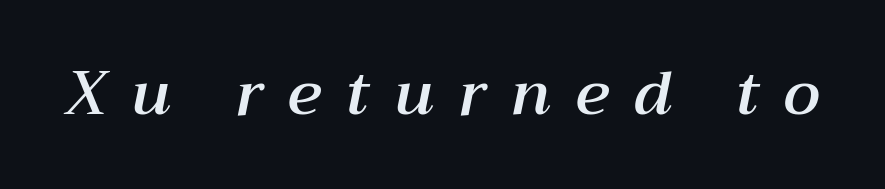
The image shows 60 px text type, italic (leaning right); set unusually wide letter spacing (+0.42 em), not underlined; medium stroke contrast and a medium x-height.
